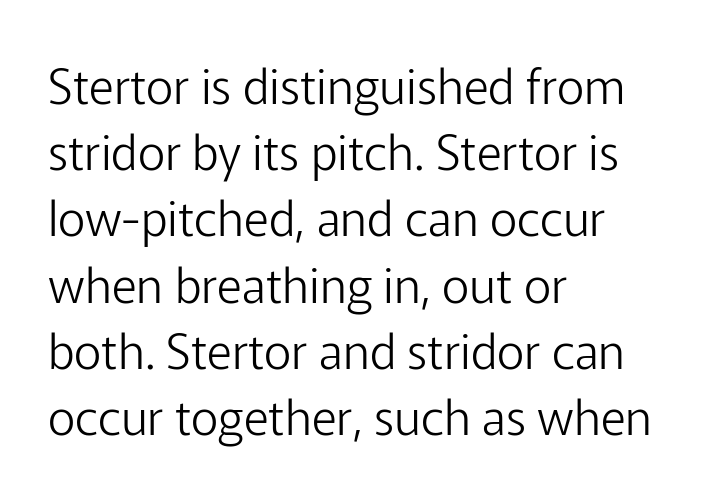
The strokes are not fattened; the text isn't bold. Unlike italic type, these characters show no tilt at all. These lines stack with their left ends in a neat column. Letterform terminals end flat and unadorned throughout the passage. Spacing verdict: proportional, widths tailored to each character.
